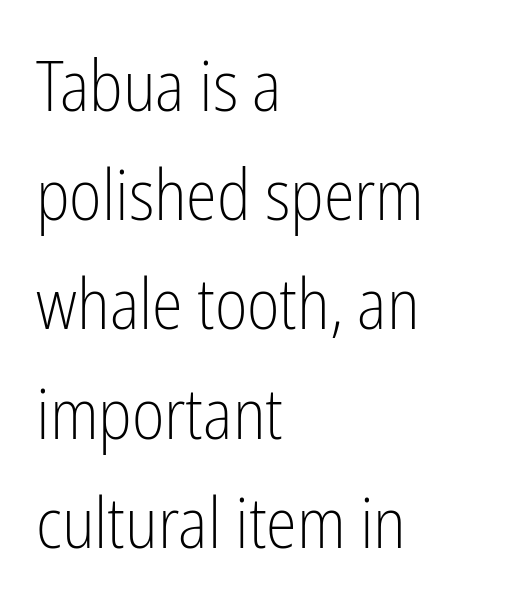
The image shows 70 px light, condensed sans-serif type, upright; set left-aligned, normal line spacing (1.56x), normal letter spacing, not underlined; low stroke contrast and a medium x-height.
